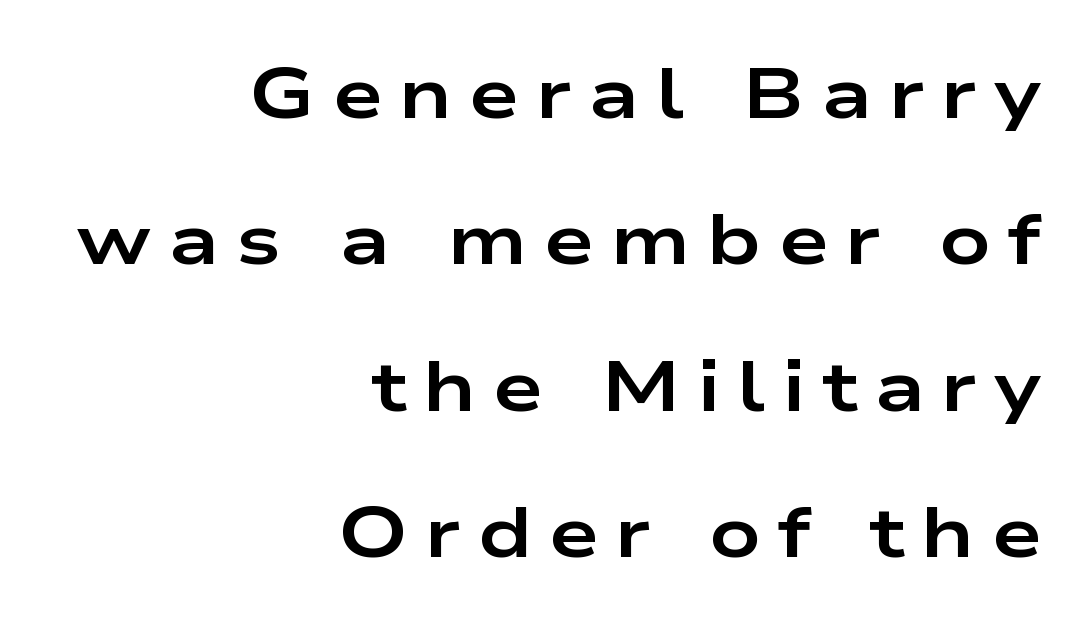
The image shows 71 px bold, wide sans-serif type, upright; set right-aligned, loose line spacing (2.06x), unusually wide letter spacing (+0.24 em), not underlined; low stroke contrast and a medium x-height.
